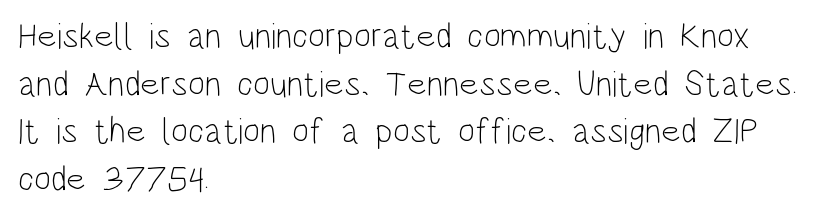
{"serif": "no", "italic": "no", "bold": "no", "weight": "light", "width": "condensed", "stroke_contrast": "low", "x_height": "large", "monospaced": "no", "underline": "no", "align": "left", "line_spacing": "normal", "line_spacing_ratio": 1.32, "letter_spacing": "normal", "letter_spacing_em": 0.0, "glyph_px": 36}
